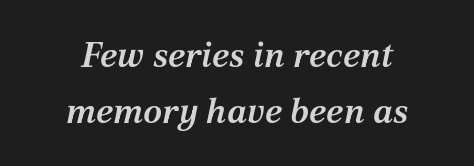
A typesetter would mark this as italic. You could not count columns in this text — the font is proportionally spaced. The rendering uses a moderate line-height, typical for paragraphs. I'd describe the lettering as semibold — firm but not a full bold. This sample uses a serif face. The type is set solid horizontally, with unmodified tracking.
